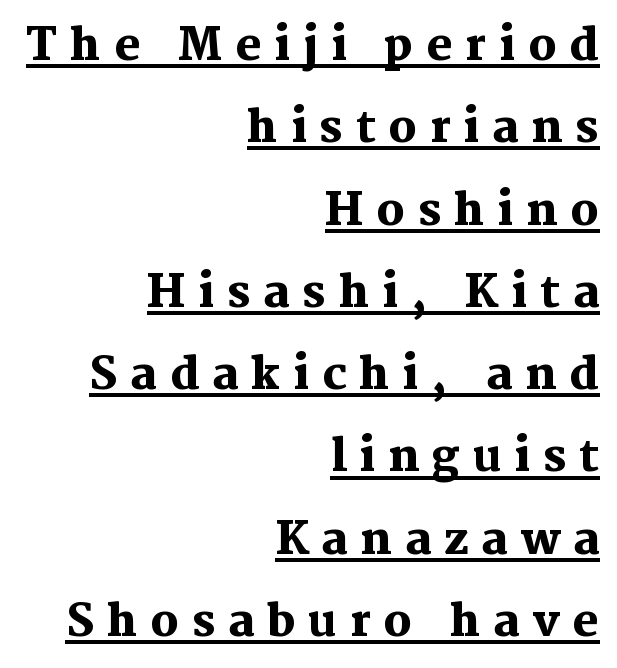
A typesetter would label this face a serif. Here the designer chose a conventional face with non-uniform glyph widths. Is there an underline? Yes — a line sits under the letters. Is the block centered? No — it sits flush against the right margin. You'd pick this weight for a headline — it's a proper bold.
